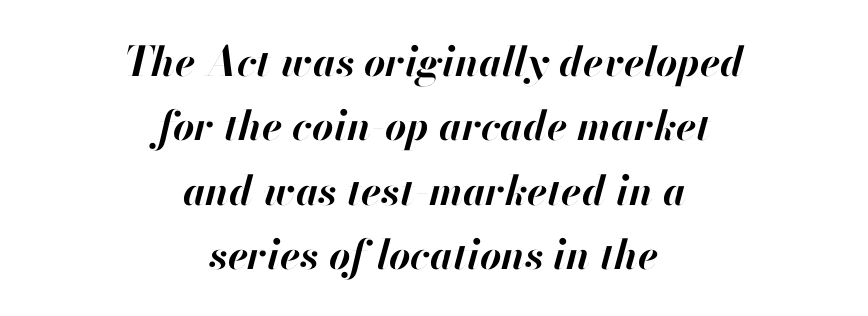
{"italic": "yes", "lean": "right", "slant_degrees": 13, "bold": "yes", "weight": "bold", "width": "normal", "stroke_contrast": "high", "x_height": "small", "monospaced": "no", "underline": "no", "align": "center", "line_spacing": "normal", "line_spacing_ratio": 1.57, "letter_spacing": "normal", "letter_spacing_em": 0.0, "glyph_px": 41}
